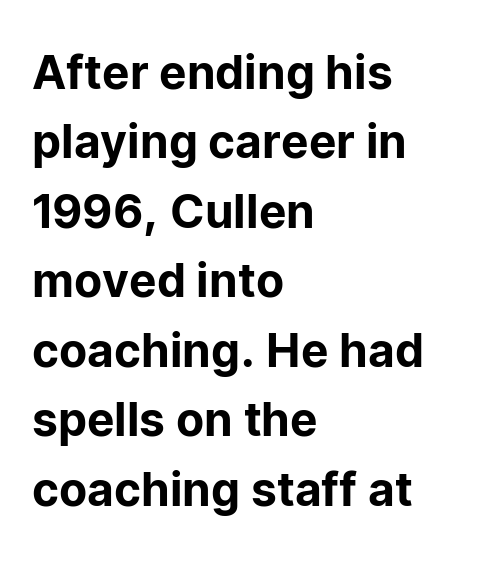
Q: Is the text italic (slanted)? A: No, it is upright.
Q: Is the typeface a serif or a sans-serif typeface? A: Sans-serif.
Q: Is the text underlined? A: No.
Q: How is the paragraph aligned? A: Left-aligned.
Q: Is the spacing between letters normal or unusually wide? A: Normal.
Q: Is the spacing between lines tight, normal or loose? A: Normal.
Q: Width (condensed, normal, or wide)? A: Normal.
Q: Stroke contrast? A: Low.
Q: x-height? A: Medium.
Q: Monospaced? A: No.
